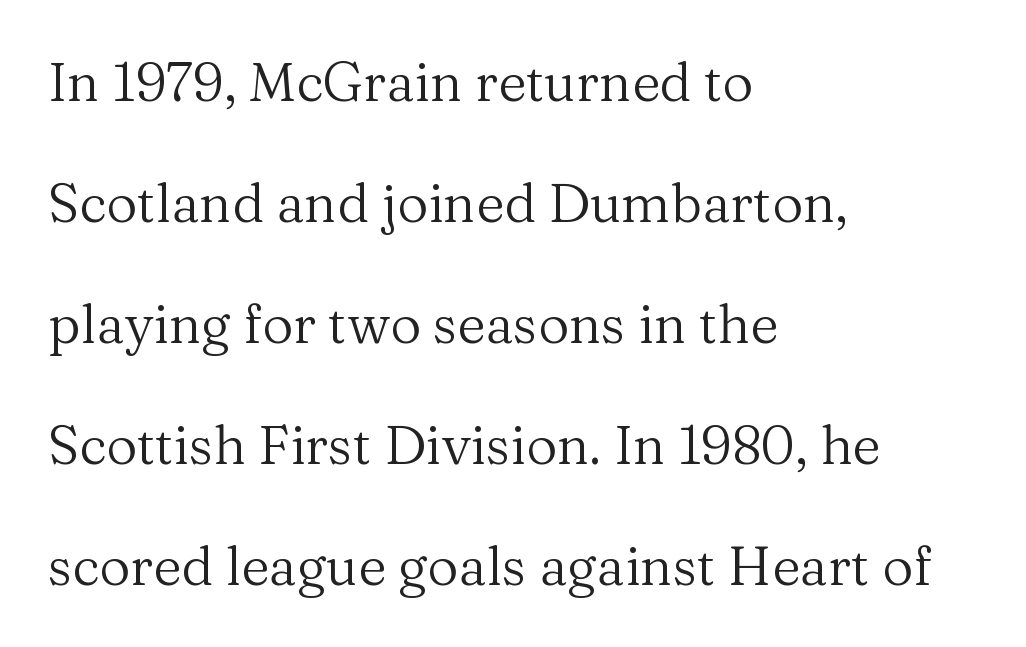
The image shows 54 px regular-weight serif type, upright; set left-aligned, loose line spacing (2.24x), normal letter spacing, not underlined; medium stroke contrast and a medium x-height.
